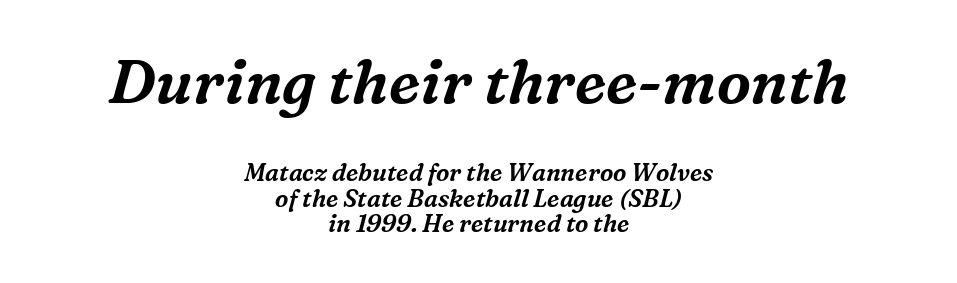
The rendering keeps characters at their native spacing. The gap between lines stays unmarked. Compared with a flush-left layout, this one balances lines on the center instead. These lines are rendered in a variable-pitch font. Type style note: has serifs.
